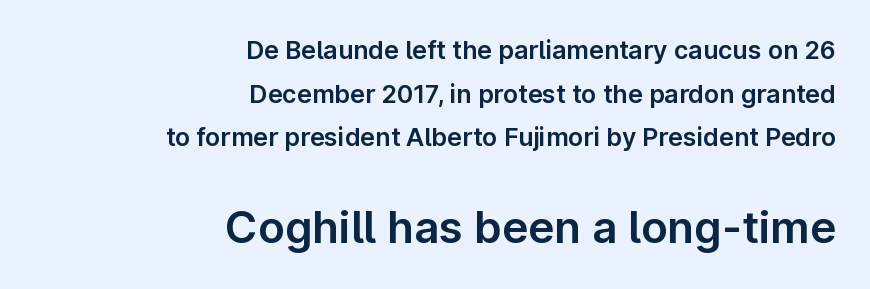
This is the regular roman posture of the typeface. Nobody drew a line under any word here. The lower block of text is set noticeably larger than the block above it. Compared with a flush-left layout, this one pins lines to the opposite, right side.
